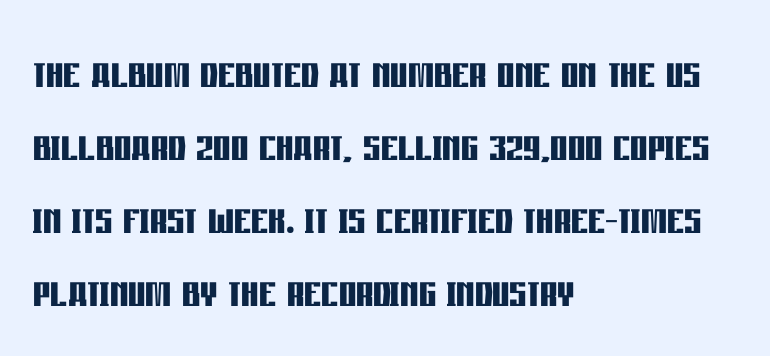
The image shows 54 px semibold, condensed sans-serif type, upright; set left-aligned, normal line spacing (1.35x), normal letter spacing, not underlined; low stroke contrast and a large x-height.
